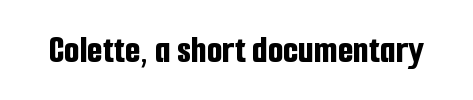
Tall strokes in this sample are plumb rather than angled. Compared with typical body copy, the letter spacing here is the same. You could not count columns in this text — the font is proportionally spaced. Thick stems and heavy bowls — unmistakably bold. Honestly, there is no underline to notice here at all.
